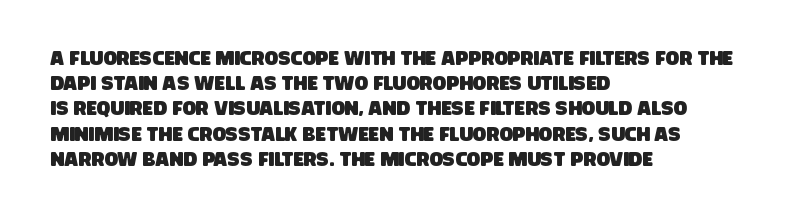
{"underline": "no", "align": "left", "line_spacing": "normal", "line_spacing_ratio": 1.26, "letter_spacing": "normal", "letter_spacing_em": 0.0, "glyph_px": 20}
